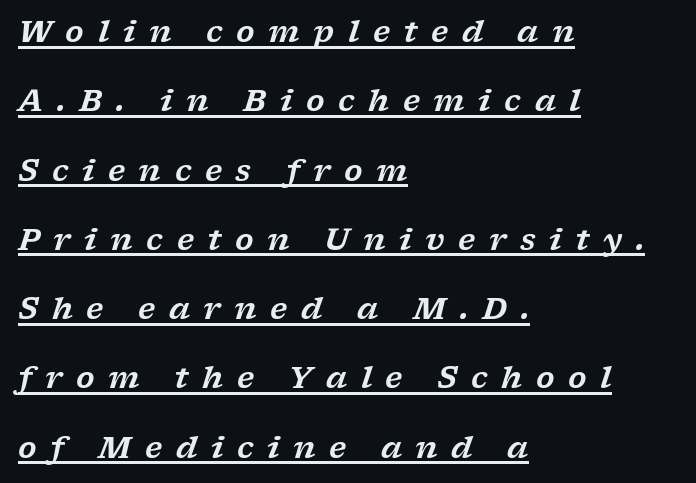
{"serif": "yes", "italic": "yes", "lean": "right", "slant_degrees": 17, "width": "wide", "stroke_contrast": "low", "x_height": "medium", "monospaced": "no", "underline": "yes", "align": "left", "line_spacing": "loose", "line_spacing_ratio": 2.31, "letter_spacing": "wide", "letter_spacing_em": 0.45, "glyph_px": 30}
